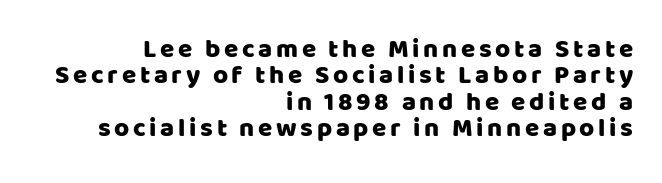
The rendering uses a small line-height, squeezing the rows. Quick note: not italic, upright. In CSS terms this would be text-align: right. Check the space under the baseline: it is left empty.
